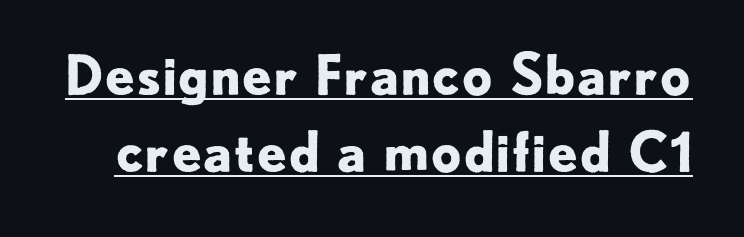
Check where the strokes stop: nothing finishes them off — pure sans. No extra tracking has been applied to these lines. Do the letters lean? They stand straight. The rendering uses natural spacing where letterforms have individual widths. Vertically, the passage feels balanced, rows spaced as you'd expect. Underlined type.
